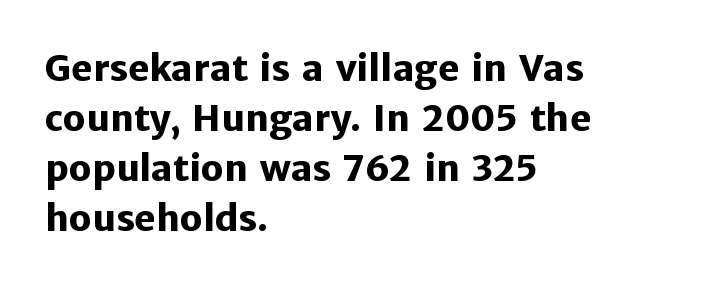
{"serif": "no", "italic": "no", "bold": "yes", "weight": "heavy", "width": "normal", "stroke_contrast": "low", "x_height": "medium", "monospaced": "no", "underline": "no", "align": "left", "line_spacing": "normal", "line_spacing_ratio": 1.39, "letter_spacing": "normal", "letter_spacing_em": 0.0, "glyph_px": 36}
